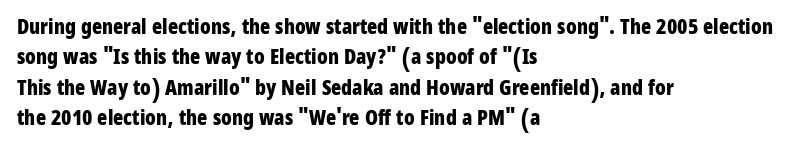
Notice how the stems are strictly vertical — no italics here. These words are printed bold, with thick strokes throughout. Leading: standard. You could call the tracking neutral — neither tight nor loose. The rendering anchors every line to the left-hand side. The words here are not underlined.
